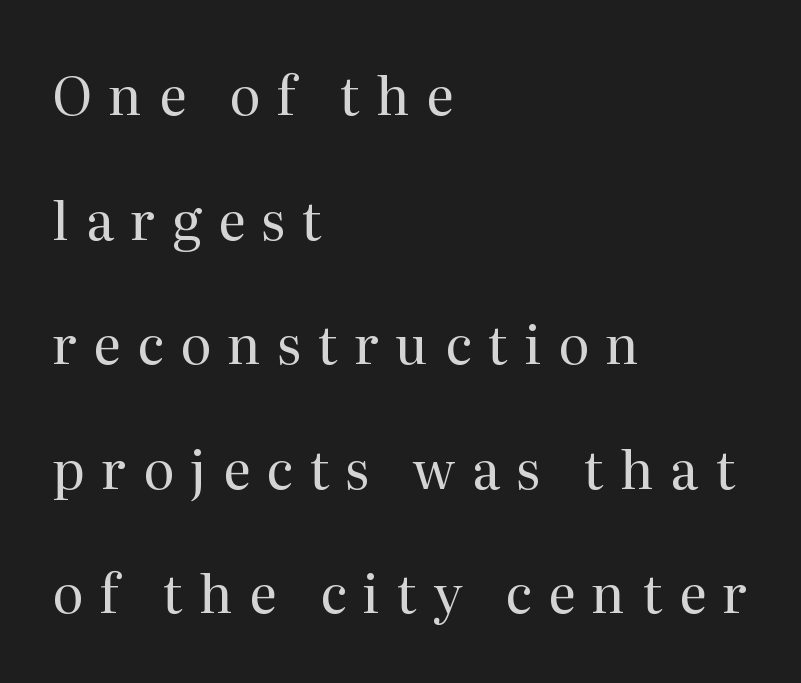
{"serif": "yes", "italic": "no", "bold": "no", "weight": "regular", "width": "normal", "stroke_contrast": "medium", "x_height": "medium", "monospaced": "no", "underline": "no", "align": "left", "line_spacing": "loose", "line_spacing_ratio": 2.35, "letter_spacing": "wide", "letter_spacing_em": 0.31, "glyph_px": 53}
